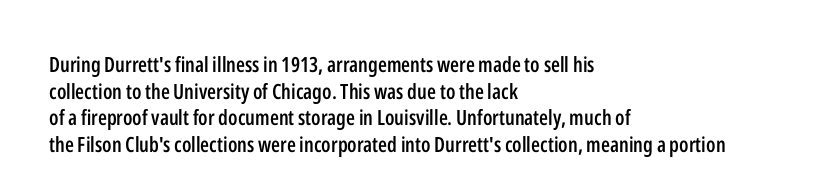
Q: Is the text bold? A: Semi-bold.
Q: Is the text italic (slanted)? A: No, it is upright.
Q: Is the text underlined? A: No.
Q: How is the paragraph aligned? A: Left-aligned.
Q: Is the spacing between letters normal or unusually wide? A: Normal.
Q: Is the spacing between lines tight, normal or loose? A: Normal.
